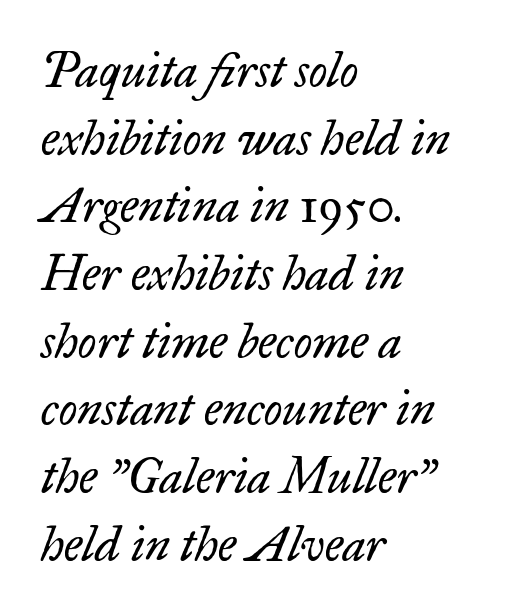
Q: Is the text bold? A: No.
Q: Is the text italic (slanted)? A: Yes, it leans right by about 17 degrees.
Q: Is the typeface a serif or a sans-serif typeface? A: Serif.
Q: Is the text underlined? A: No.
Q: How is the paragraph aligned? A: Left-aligned.
Q: Is the spacing between letters normal or unusually wide? A: Normal.
Q: Is the spacing between lines tight, normal or loose? A: Normal.
Q: Width (condensed, normal, or wide)? A: Normal.
Q: Stroke contrast? A: Low.
Q: x-height? A: Small.
Q: Monospaced? A: No.
